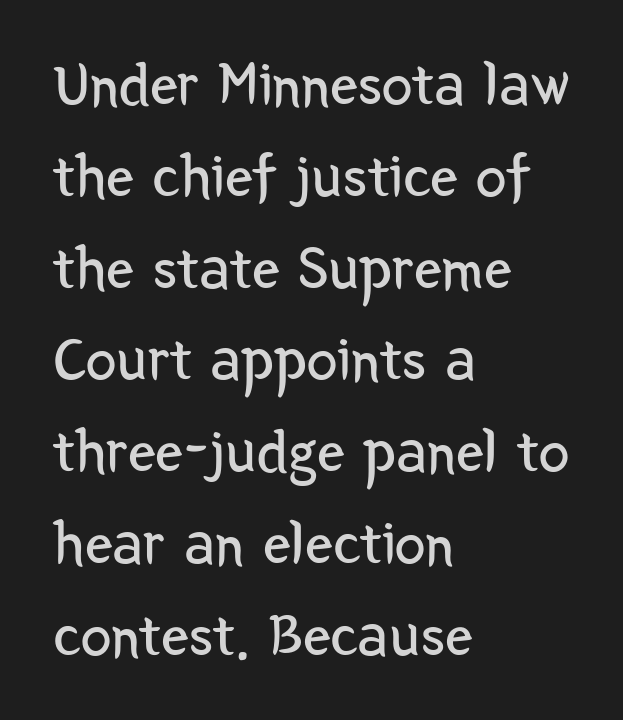
{"serif": "no", "italic": "no", "bold": "no", "weight": "regular", "width": "condensed", "stroke_contrast": "low", "x_height": "medium", "monospaced": "no", "underline": "no", "align": "left", "line_spacing": "normal", "line_spacing_ratio": 1.48, "letter_spacing": "normal", "letter_spacing_em": 0.0, "glyph_px": 62}
